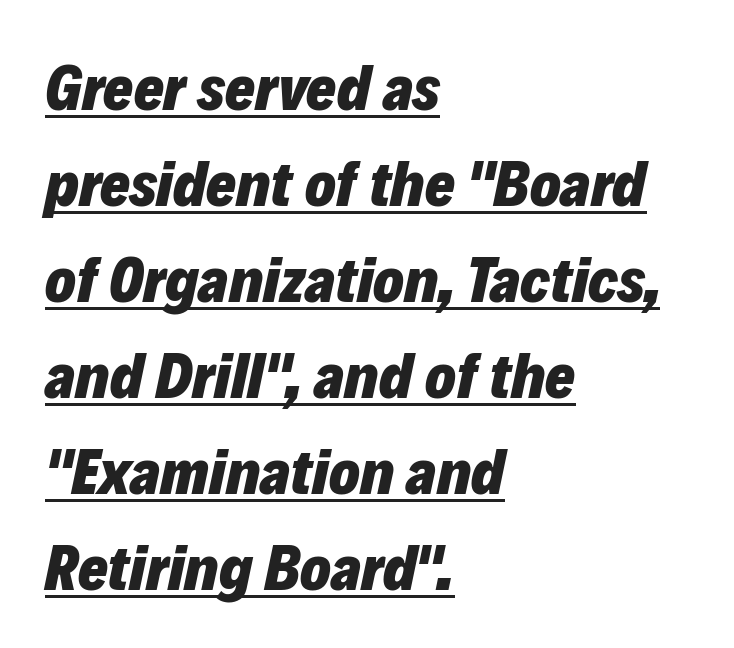
Q: Is the text bold? A: Yes.
Q: Is the text italic (slanted)? A: Yes, it leans right by about 12 degrees.
Q: Is the text underlined? A: Yes.
Q: How is the paragraph aligned? A: Left-aligned.
Q: Is the spacing between letters normal or unusually wide? A: Normal.
Q: Is the spacing between lines tight, normal or loose? A: Normal.
Q: Width (condensed, normal, or wide)? A: Normal.
Q: Stroke contrast? A: Low.
Q: x-height? A: Medium.
Q: Monospaced? A: No.
